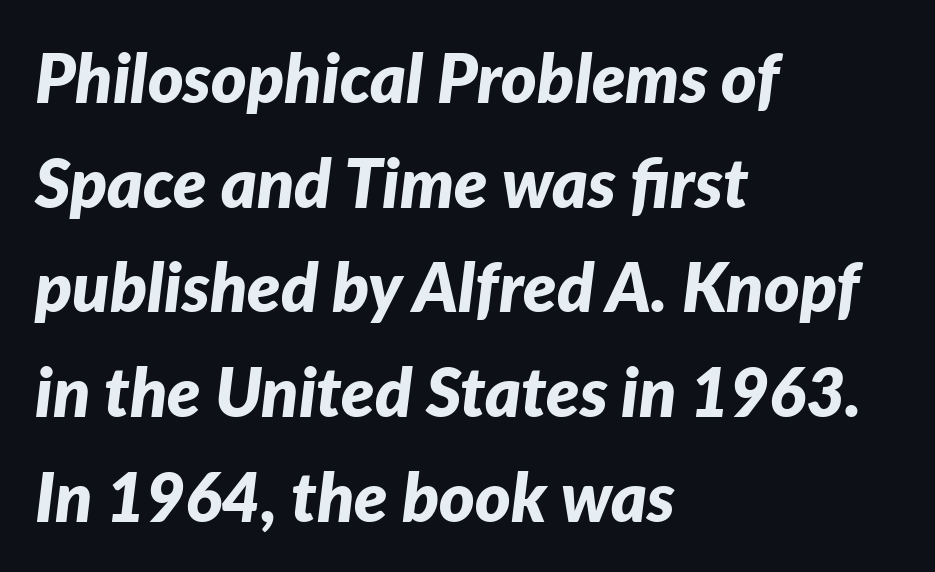
Between one letter and the next there's only the usual sliver of space. Teacher's note: observe the even left margin — that is flush-left alignment. No word sits above an underline. Thick stems and heavy bowls — unmistakably bold.
